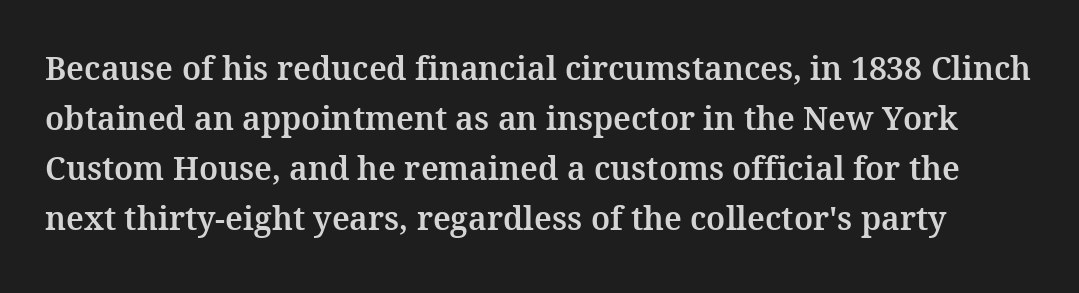
Yep, those are serifs on the letters. Regular leading. Every stem runs plumb, perpendicular to the baseline. Nothing unusual about the tracking: characters are spaced as the font intends.
